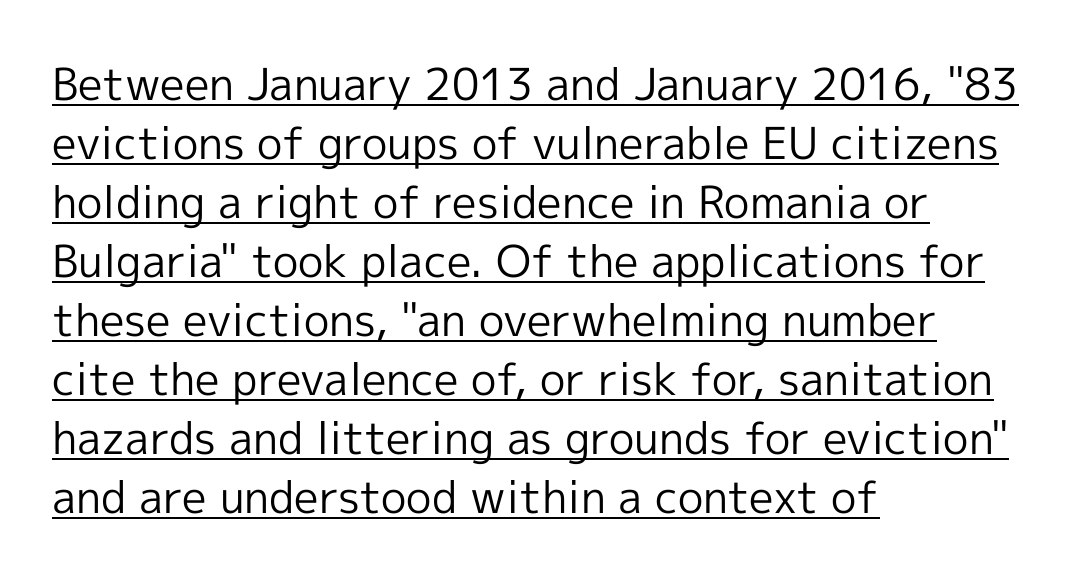
The image shows 44 px regular-weight sans-serif type, upright; set left-aligned, normal line spacing (1.34x), normal letter spacing, underlined; a medium x-height.
